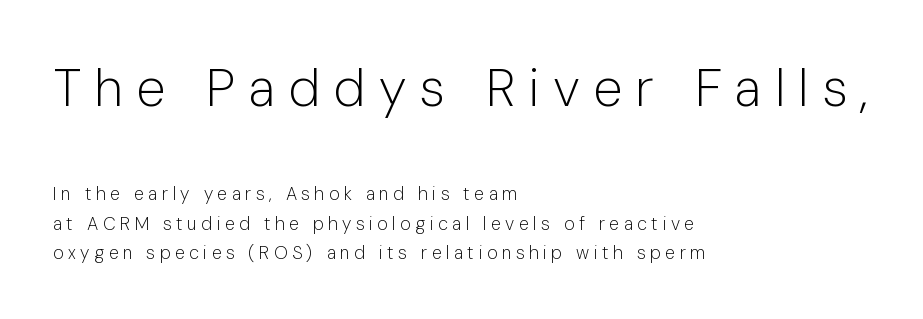
{"serif": "no", "italic": "no", "bold": "no", "weight": "light", "width": "normal", "stroke_contrast": "low", "x_height": "medium", "monospaced": "no", "underline": "no", "align": "left", "line_spacing": "normal", "line_spacing_ratio": 1.64, "letter_spacing": "wide", "letter_spacing_em": 0.25, "larger_block": "first", "size_ratio": 2.94, "glyph_px": 53}
